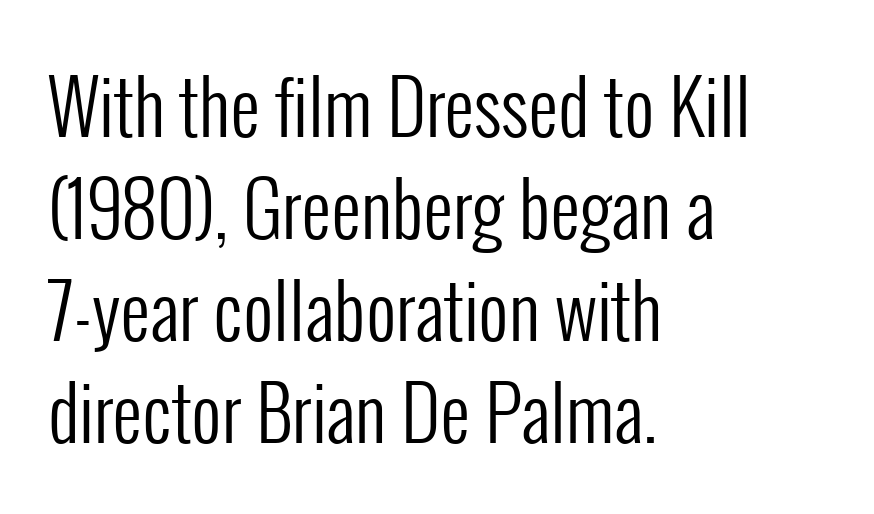
{"serif": "no", "italic": "no", "bold": "no", "weight": "regular", "width": "condensed", "stroke_contrast": "low", "x_height": "medium", "monospaced": "no", "underline": "no", "align": "left", "line_spacing": "normal", "line_spacing_ratio": 1.38, "letter_spacing": "normal", "letter_spacing_em": 0.0, "glyph_px": 74}
